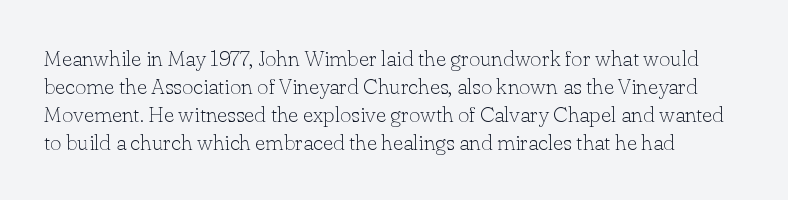
Does the lettering tilt? It doesn't — this is upright. Students, note that the glyphs here touch the page at normal intervals. Bold? No — there's no thickening of the strokes. The foot of each line stays bare and open.
